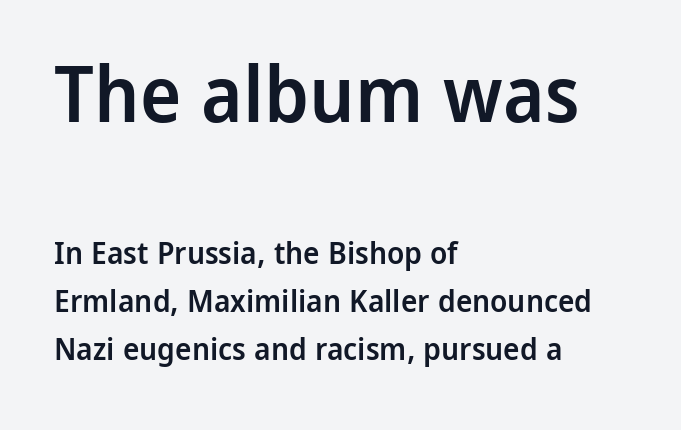
The block of text has a typical density, with ordinary space between rows. Ordinary non-slanted type is in use. The setting favours the left margin, as ordinary paragraphs usually do. Here the designer chose a conventional face with non-uniform glyph widths. Letter spacing: default. The passage shown is typeset with a sans-serif family.
